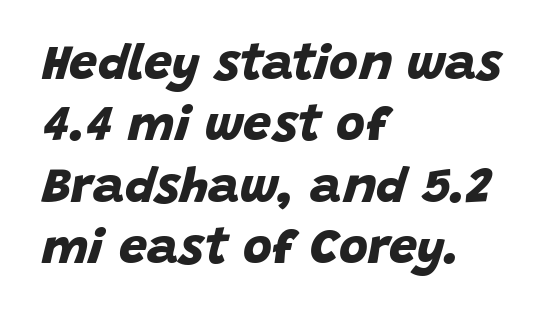
Q: Is the text bold? A: Yes.
Q: Is the typeface a serif or a sans-serif typeface? A: Sans-serif.
Q: Is the text underlined? A: No.
Q: How is the paragraph aligned? A: Left-aligned.
Q: Is the spacing between letters normal or unusually wide? A: Normal.
Q: Width (condensed, normal, or wide)? A: Normal.
Q: Stroke contrast? A: Low.
Q: x-height? A: Large.
Q: Monospaced? A: No.
